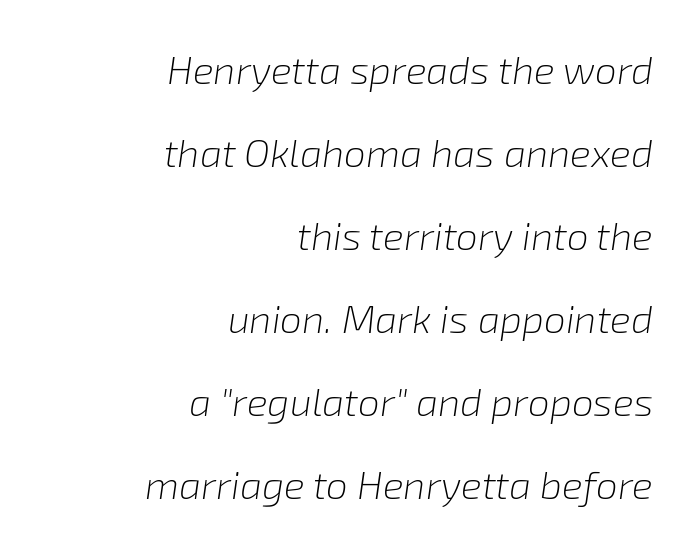
A typesetter would call this zero additional tracking. These lines are rendered in a variable-pitch font. Quick note: italic. Just letters on the line, the space beneath them empty.
